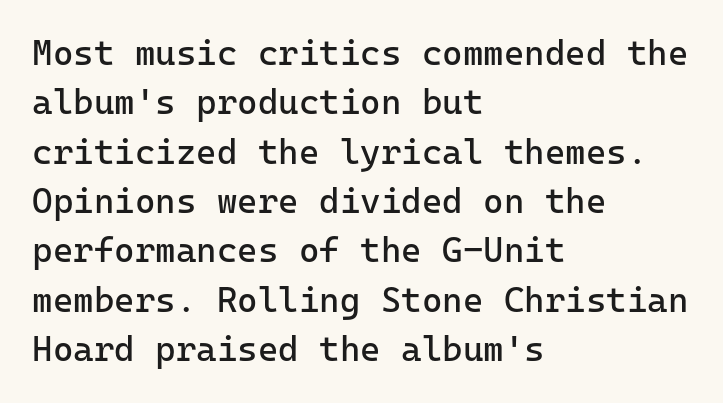
Q: Is the text bold? A: No.
Q: Is the text italic (slanted)? A: No, it is upright.
Q: Is the typeface a serif or a sans-serif typeface? A: Sans-serif.
Q: Is the text underlined? A: No.
Q: How is the paragraph aligned? A: Left-aligned.
Q: Is the spacing between letters normal or unusually wide? A: Normal.
Q: Is the spacing between lines tight, normal or loose? A: Normal.
Q: Width (condensed, normal, or wide)? A: Normal.
Q: Stroke contrast? A: Low.
Q: x-height? A: Medium.
Q: Monospaced? A: Yes.
